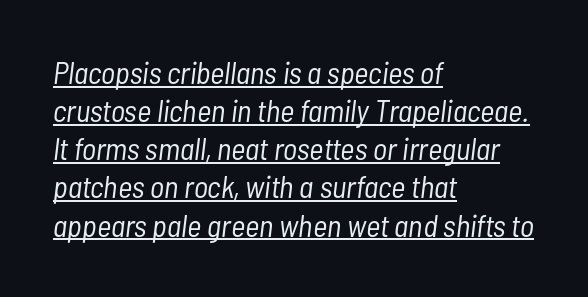
{"italic": "yes", "lean": "right", "slant_degrees": 7, "bold": "no", "weight": "light", "width": "condensed", "stroke_contrast": "low", "x_height": "medium", "monospaced": "no", "underline": "yes", "align": "left", "line_spacing_ratio": 1.23, "letter_spacing": "normal", "letter_spacing_em": 0.0, "glyph_px": 31}
